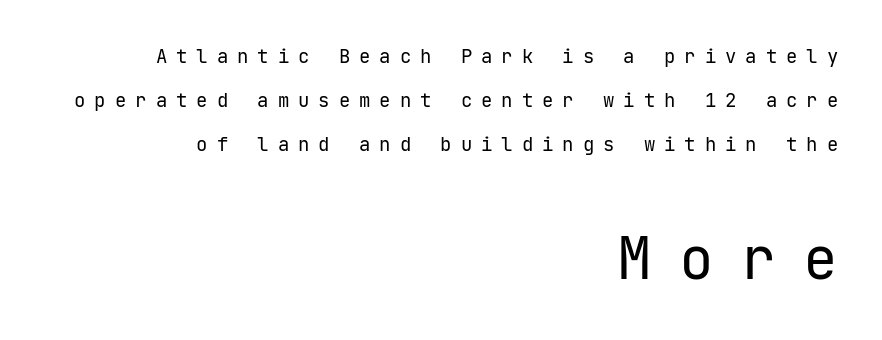
These lines were composed using upright roman letters. The typeface has the unassuming heft of standard copy or less. In terms of leading, this rendering errs on the spacious side. Two sizes are in play, and the larger belongs to the second block. Observe the absence of serifs on each vertical stroke in this sample. This sample has the even, mechanical cadence of fixed-width lettering.
